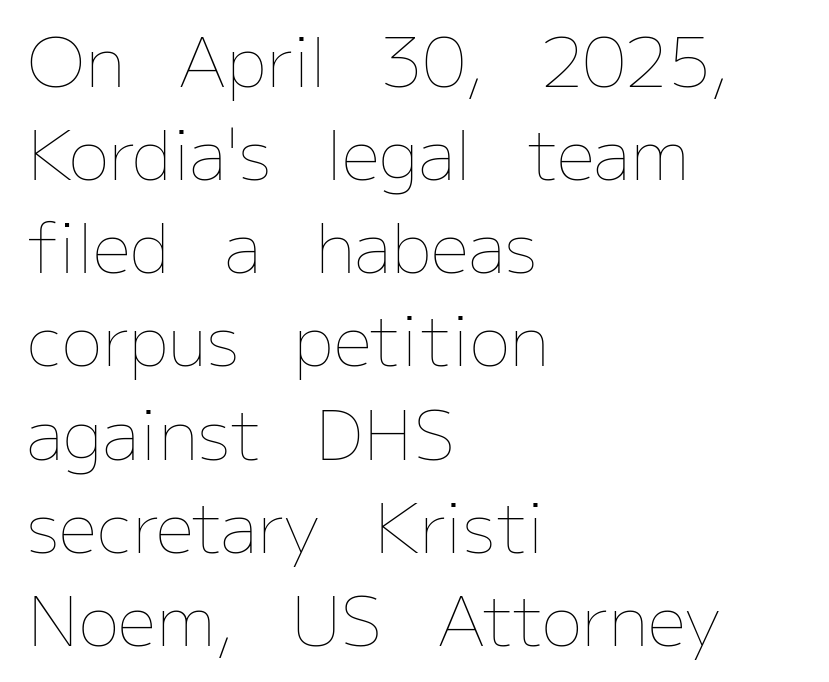
{"italic": "no", "bold": "no", "weight": "thin", "width": "normal", "stroke_contrast": "low", "x_height": "medium", "monospaced": "no", "underline": "no", "align": "left", "line_spacing": "normal", "line_spacing_ratio": 1.37, "letter_spacing": "normal", "letter_spacing_em": 0.0, "glyph_px": 68}
